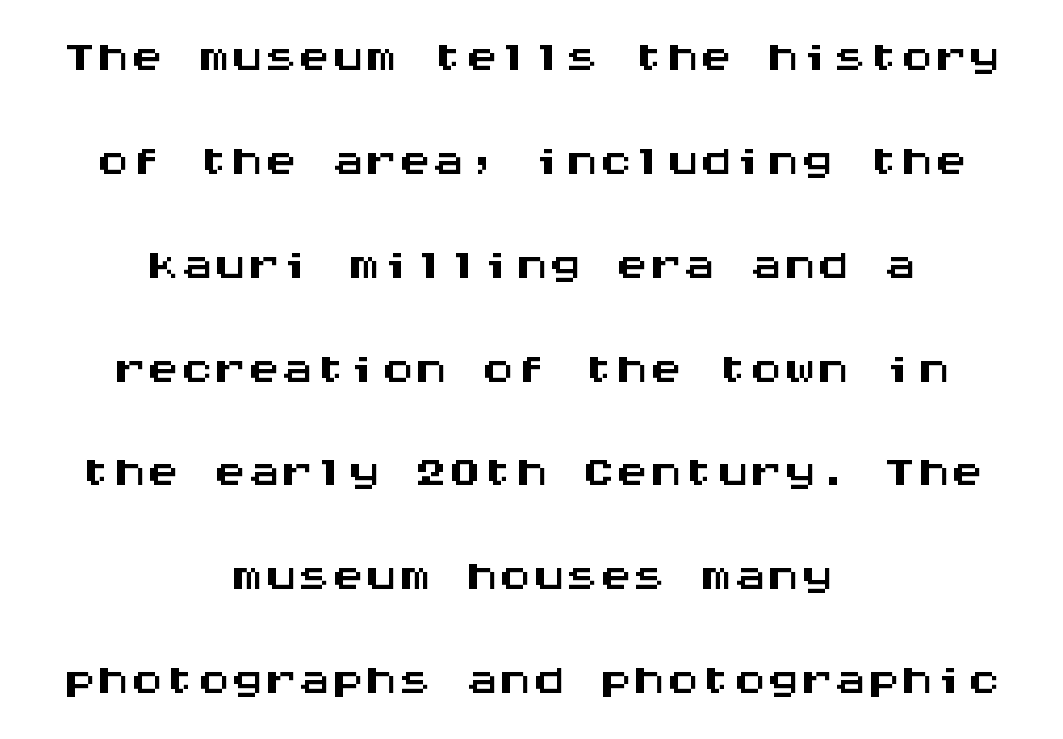
The image shows 67 px wide sans-serif type, upright, monospaced; set centered, normal line spacing (1.55x), normal letter spacing, not underlined; medium stroke contrast and a large x-height.
